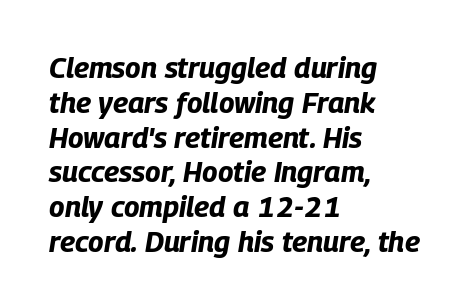
The rag falls on the right side of this text block. A typesetter would call this proportional, since set widths differ per character. Is the type slanted? Yes — the strokes lean at a clear angle. Any mark beneath the type? The region is blank. The letters sit at their default tracking, neither squeezed nor spread. Caption: bold face, heavy strokes.
